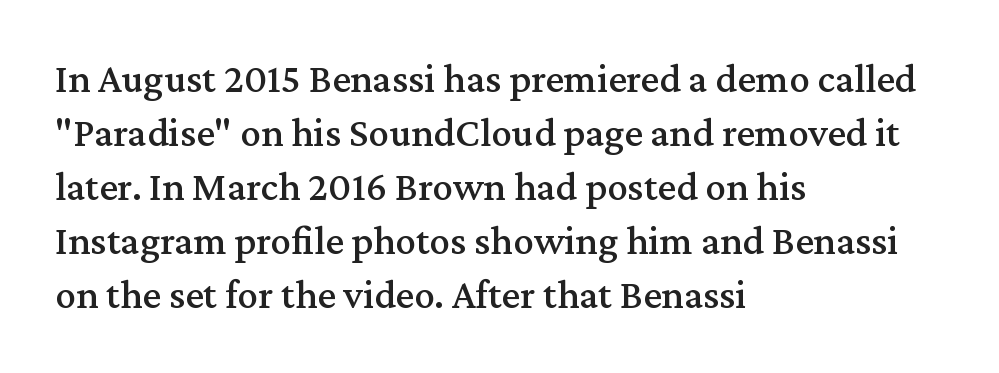
Small tapered or slab feet sit at the stroke ends, so this counts as serif. This sample uses plain, unmodified letter spacing. Think of a printed novel: that variable character pitch is what you see here. The rows are spaced the way most documents space them. When letters stand straight like this, we call the style roman or upright.
